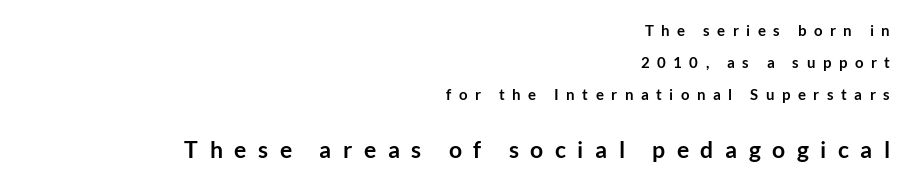
Reading down the block, your eye finds every line finishing at a fixed right position. Vertically, the passage feels expansive, rows floating well apart. A bare baseline throughout the passage. Compare the two chunks: the lower has the greater cap height. Upright lettering throughout.
